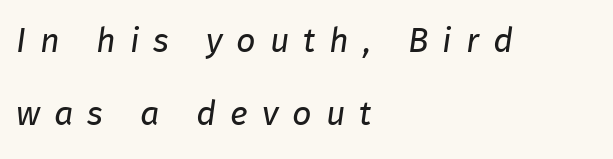
The letters are slanted; this is an italic face. Descender tails drop into unmarked territory. Letters have the restrained weight of plain body copy at most. This rendering widens character spacing well past its baseline value. Spacing verdict: proportional, widths tailored to each character.
